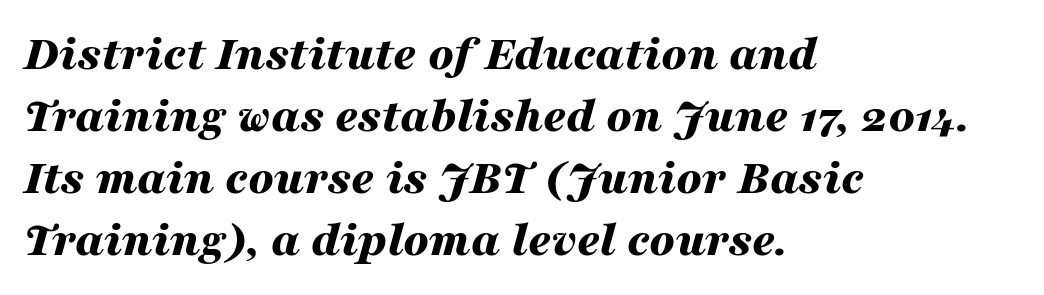
The passage shown is typed in a proportional face where columns would drift. Emphasis-style slanted type is in use. Strong, thick strokes mark this as bold type. Is the block centered? No — it sits flush against the left margin. The line texture is even and compact thanks to regular tracking. The words here are not underlined.
